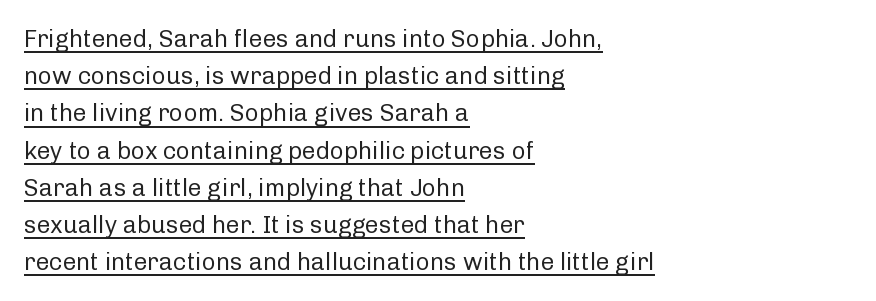
Q: Is the text bold? A: No.
Q: Is the text italic (slanted)? A: No, it is upright.
Q: Is the text underlined? A: Yes.
Q: How is the paragraph aligned? A: Left-aligned.
Q: Is the spacing between letters normal or unusually wide? A: Normal.
Q: Is the spacing between lines tight, normal or loose? A: Normal.
